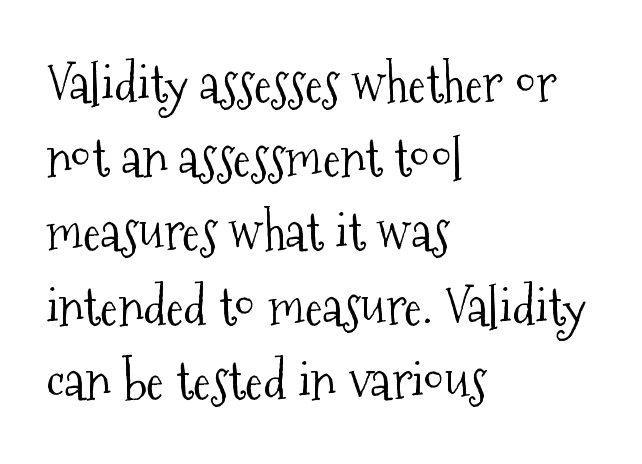
Q: Is the text bold? A: No.
Q: Is the text italic (slanted)? A: No, it is upright.
Q: Is the typeface a serif or a sans-serif typeface? A: Serif.
Q: Is the text underlined? A: No.
Q: How is the paragraph aligned? A: Left-aligned.
Q: Is the spacing between letters normal or unusually wide? A: Normal.
Q: Is the spacing between lines tight, normal or loose? A: Normal.
Q: Width (condensed, normal, or wide)? A: Condensed.
Q: Stroke contrast? A: Medium.
Q: x-height? A: Medium.
Q: Monospaced? A: No.
